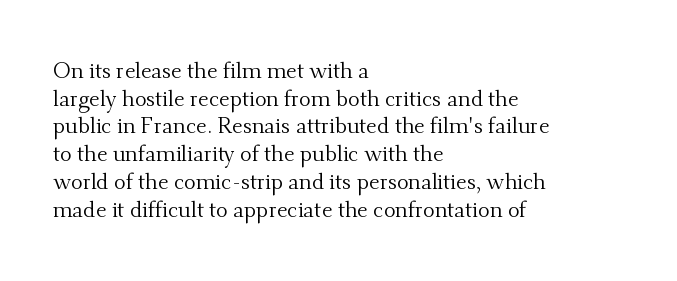
Q: Is the text bold? A: No.
Q: Is the text italic (slanted)? A: No, it is upright.
Q: Is the text underlined? A: No.
Q: How is the paragraph aligned? A: Left-aligned.
Q: Is the spacing between letters normal or unusually wide? A: Normal.
Q: Is the spacing between lines tight, normal or loose? A: Normal.
